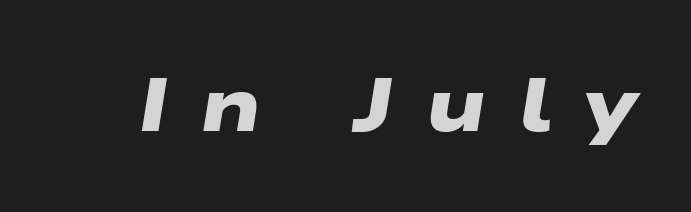
The string is rendered with underlining switched off. No feet cap the strokes, marking this as sans-serif type. The face used here is rendered with a markedly widened letterfit. The typesetting leans heavy: a genuine bold. Character widths vary here, with narrow letters taking less room than wide ones.
